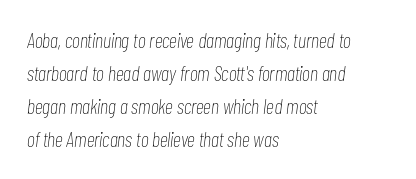
Evenly set lines give the paragraph a standard silhouette. Observe the lean: these are italic letterforms. The passage is arranged the way most books set body copy — flush left. Nobody touched the tracking dial on this one. No word sits above an underline.
